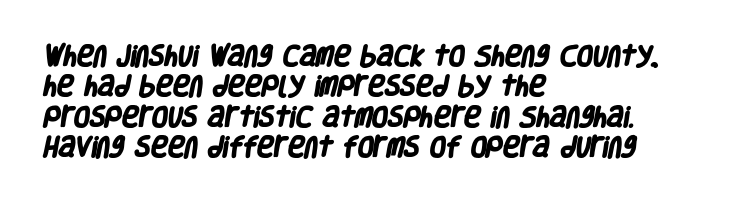
Strong, thick strokes mark this as bold type. Unmarked baselines from the first word to the last. A typesetter would call this zero additional tracking. The line-height multiplier appears to be the usual default. These lines stack with their left ends in a neat column.
